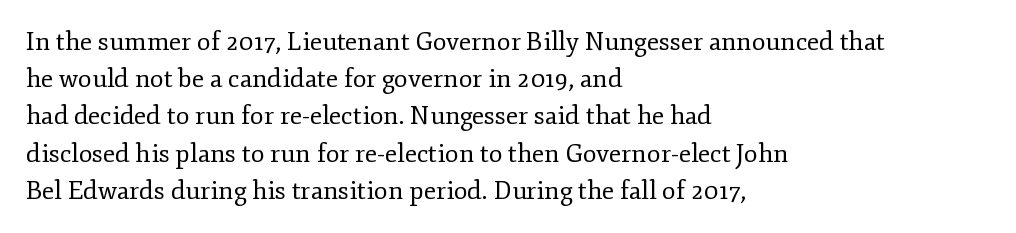
Q: Is the text bold? A: No.
Q: Is the text italic (slanted)? A: No, it is upright.
Q: Is the text underlined? A: No.
Q: How is the paragraph aligned? A: Left-aligned.
Q: Is the spacing between letters normal or unusually wide? A: Normal.
Q: Is the spacing between lines tight, normal or loose? A: Normal.
